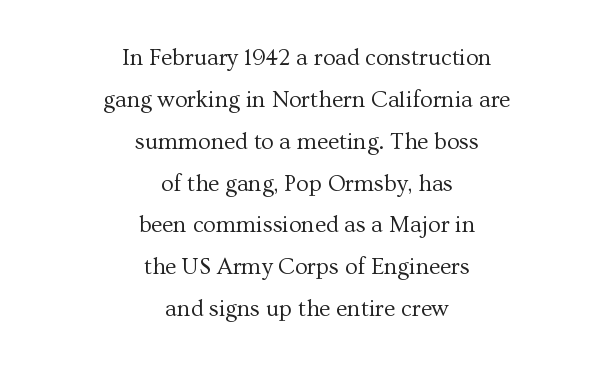
Q: Is the text bold? A: No.
Q: Is the text italic (slanted)? A: No, it is upright.
Q: Is the text underlined? A: No.
Q: How is the paragraph aligned? A: Centered.
Q: Is the spacing between letters normal or unusually wide? A: Normal.
